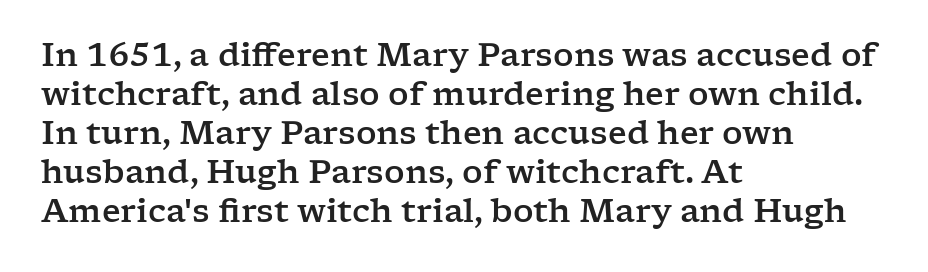
The rendering shows small feet on the letterforms — a serif design. Posture: straight, roman, zero tilt. The rendering keeps characters at their native spacing. Character widths vary here, with narrow letters taking less room than wide ones. If you drew a ruler down the left edge, every line would touch it.
